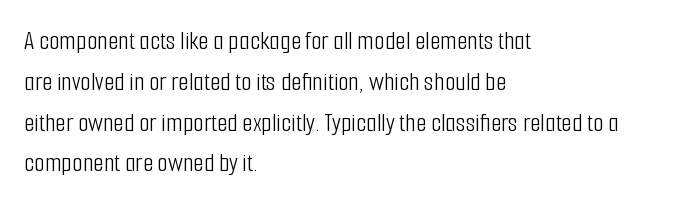
The image shows 27 px text type, upright; set left-aligned, normal line spacing (1.51x), normal letter spacing, not underlined.
